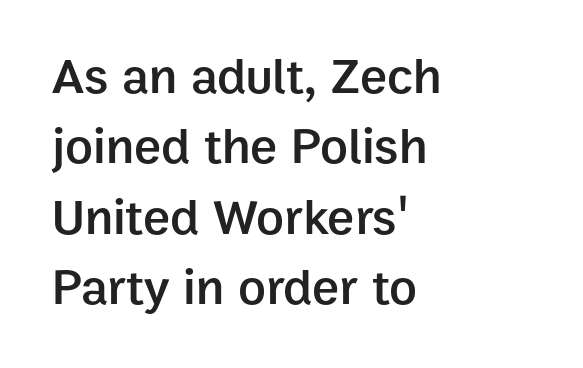
{"serif": "no", "italic": "no", "bold": "semi", "weight": "semibold", "width": "normal", "stroke_contrast": "low", "x_height": "medium", "monospaced": "no", "underline": "no", "align": "left", "line_spacing": "normal", "line_spacing_ratio": 1.38, "letter_spacing": "normal", "letter_spacing_em": 0.0, "glyph_px": 51}
